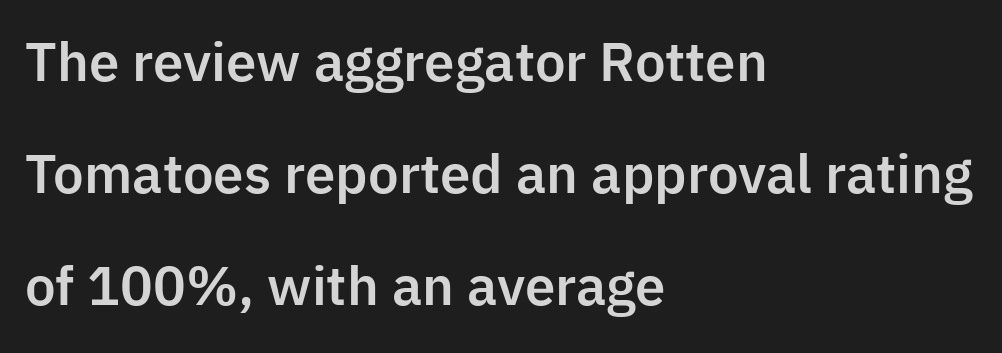
{"serif": "no", "italic": "no", "width": "normal", "stroke_contrast": "low", "x_height": "medium", "monospaced": "no", "underline": "no", "align": "left", "line_spacing": "loose", "line_spacing_ratio": 2.15, "letter_spacing": "normal", "letter_spacing_em": 0.0, "glyph_px": 52}
